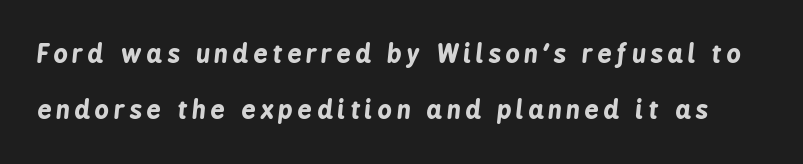
Q: Is the text bold? A: Yes.
Q: Is the text italic (slanted)? A: Yes, it leans right by about 6 degrees.
Q: Is the text underlined? A: No.
Q: Is the spacing between lines tight, normal or loose? A: Loose.
